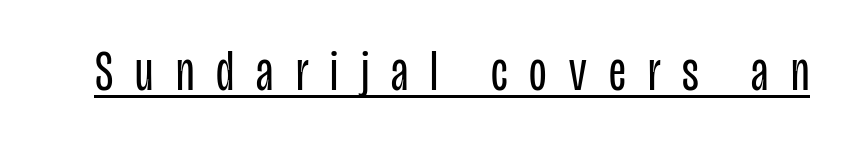
{"serif": "no", "italic": "no", "bold": "no", "weight": "regular", "width": "condensed", "stroke_contrast": "low", "x_height": "large", "monospaced": "no", "underline": "yes", "letter_spacing": "wide", "letter_spacing_em": 0.39, "glyph_px": 57}
